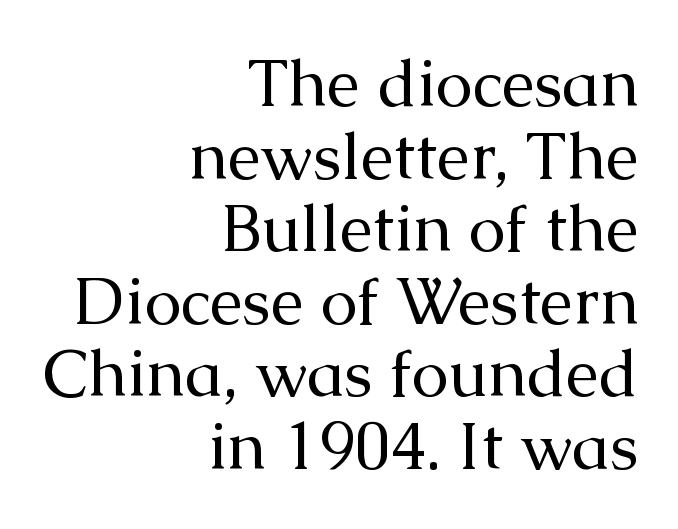
Q: Is the text bold? A: No.
Q: Is the text italic (slanted)? A: No, it is upright.
Q: Is the typeface a serif or a sans-serif typeface? A: Serif.
Q: Is the text underlined? A: No.
Q: How is the paragraph aligned? A: Right-aligned.
Q: Is the spacing between letters normal or unusually wide? A: Normal.
Q: Is the spacing between lines tight, normal or loose? A: Tight.
Q: Width (condensed, normal, or wide)? A: Normal.
Q: Stroke contrast? A: Medium.
Q: x-height? A: Medium.
Q: Monospaced? A: No.
